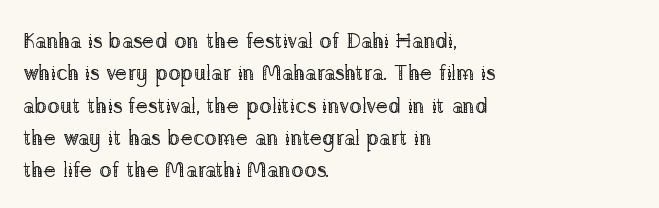
The image shows 21 px text type, upright; set left-aligned, normal line spacing (1.54x), normal letter spacing, not underlined.
